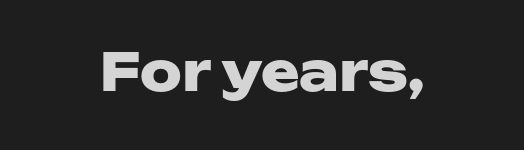
This rendering leaves character spacing at its baseline value. If you drew a line through each stem, it would be perfectly vertical. The glyphs are unaccompanied by any horizontal stroke below them. The glyphs in this specimen are sans serif. Looks like regular typesetting: each glyph gets only the width it needs. The face used here has the dense, thick strokes of a bold.
